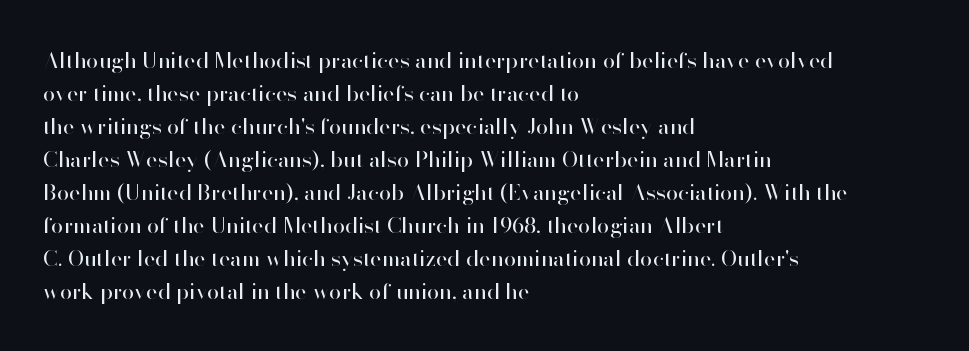
The image shows 22 px text type, upright; set left-aligned, normal line spacing (1.5x), normal letter spacing, not underlined.
